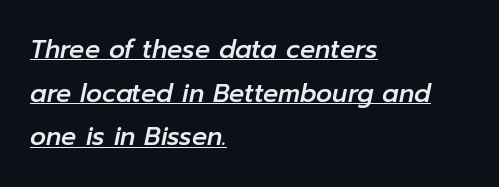
The image shows 25 px text type, italic (leaning right); set left-aligned, line spacing 1.75x, normal letter spacing, underlined.
